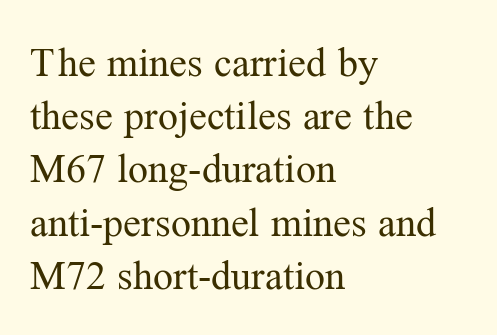
{"serif": "yes", "italic": "no", "bold": "no", "weight": "regular", "width": "normal", "stroke_contrast": "medium", "x_height": "medium", "monospaced": "no", "underline": "no", "align": "left", "line_spacing": "normal", "line_spacing_ratio": 1.33, "letter_spacing": "normal", "letter_spacing_em": 0.0, "glyph_px": 40}
